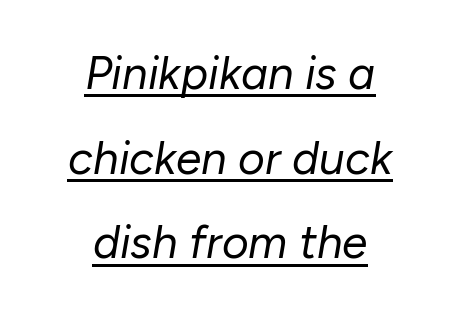
{"italic": "yes", "lean": "right", "slant_degrees": 10, "bold": "no", "weight": "regular", "width": "normal", "stroke_contrast": "low", "x_height": "medium", "monospaced": "no", "underline": "yes", "align": "center", "line_spacing_ratio": 1.84, "letter_spacing": "normal", "letter_spacing_em": 0.0, "glyph_px": 46}
